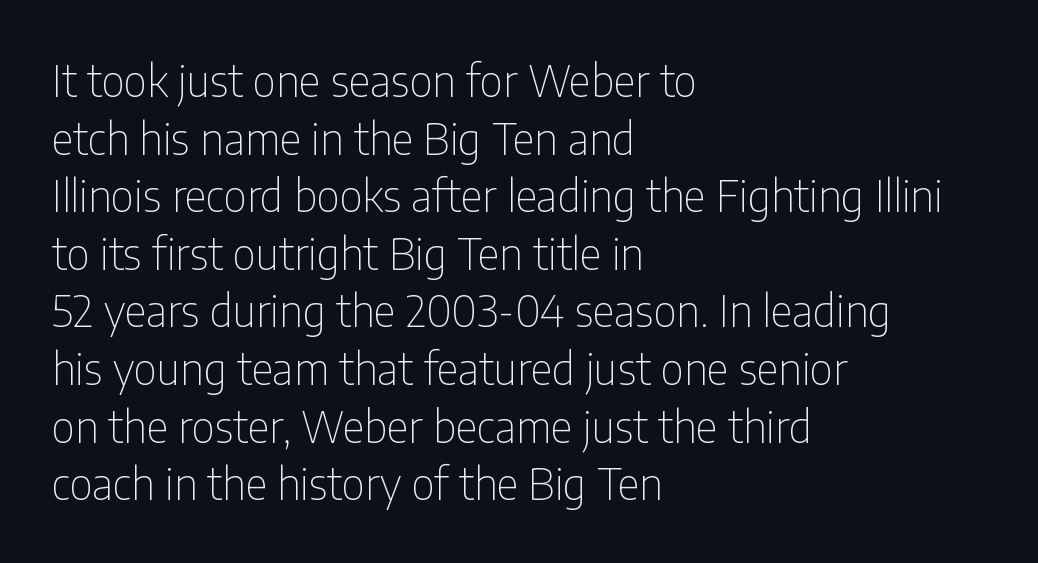
Summary of vertical rhythm: regular, with standard interline spacing. Compared with a centered layout, this one pins lines to the left instead. Decoration check: the copy has no underline. These lines were composed using upright roman letters.
